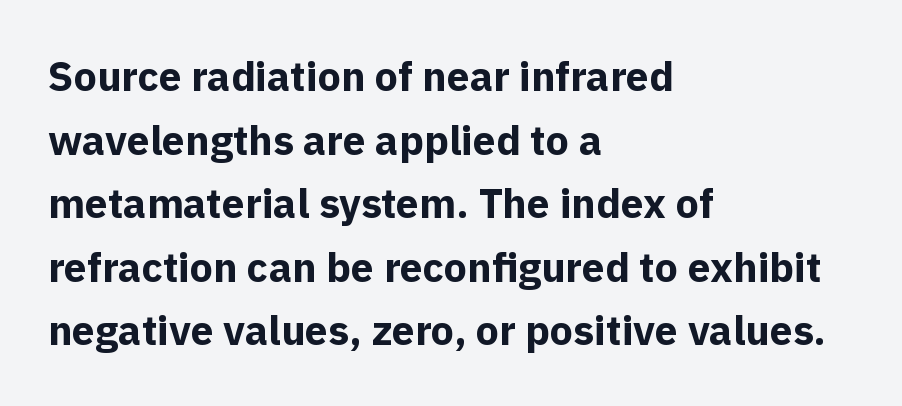
The image shows 41 px bold sans-serif type, upright; set left-aligned, normal line spacing (1.55x), normal letter spacing, not underlined; a medium x-height.
